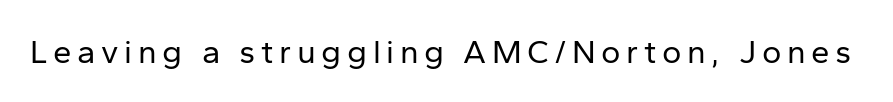
Varying glyph widths throughout — classic text-font behaviour. Nope, not italic — everything's standing straight. The font sits on the lighter half of the weight spectrum, regular included. Stroke terminals: plain, sans-serif.
